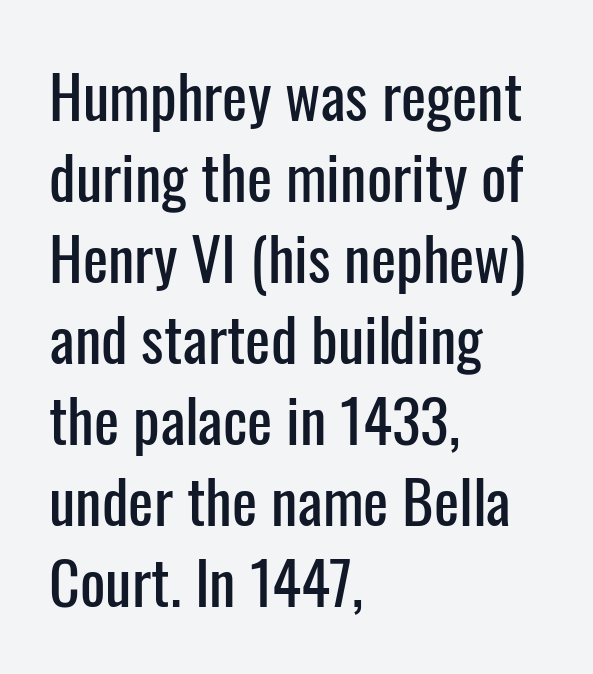
{"serif": "no", "italic": "no", "width": "condensed", "stroke_contrast": "low", "x_height": "medium", "monospaced": "no", "underline": "no", "align": "left", "line_spacing": "normal", "line_spacing_ratio": 1.35, "letter_spacing": "normal", "letter_spacing_em": 0.0, "glyph_px": 60}
